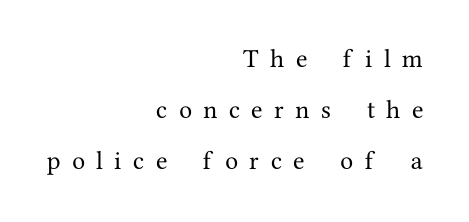
Q: Is the text italic (slanted)? A: No, it is upright.
Q: Is the text underlined? A: No.
Q: How is the paragraph aligned? A: Right-aligned.
Q: Is the spacing between letters normal or unusually wide? A: Unusually wide.
Q: Is the spacing between lines tight, normal or loose? A: Loose.
